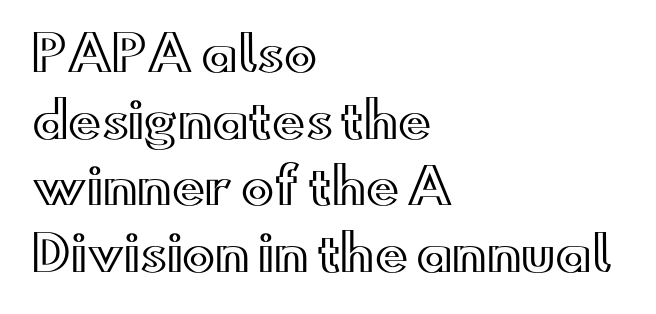
The image shows 49 px wide type, upright; set left-aligned, normal line spacing (1.36x), normal letter spacing, not underlined; a small x-height.
